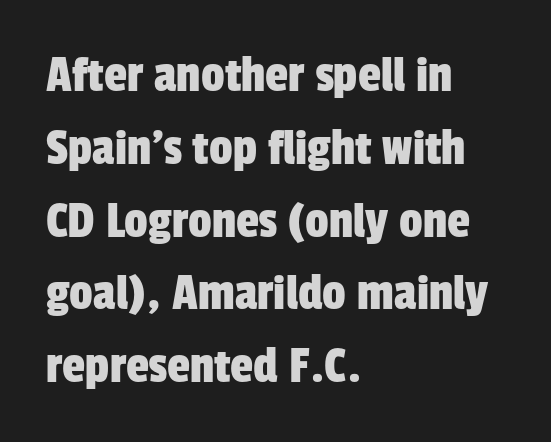
Q: Is the typeface a serif or a sans-serif typeface? A: Sans-serif.
Q: Is the text underlined? A: No.
Q: How is the paragraph aligned? A: Left-aligned.
Q: Is the spacing between letters normal or unusually wide? A: Normal.
Q: Is the spacing between lines tight, normal or loose? A: Normal.
Q: Width (condensed, normal, or wide)? A: Condensed.
Q: Stroke contrast? A: Low.
Q: x-height? A: Medium.
Q: Monospaced? A: No.
